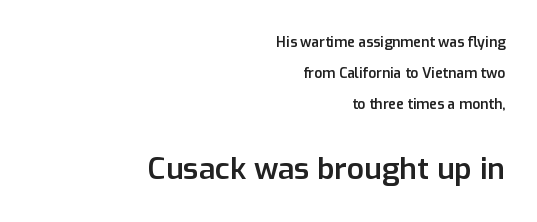
Q: Is the text bold? A: Semi-bold.
Q: Is the text italic (slanted)? A: No, it is upright.
Q: Is the typeface a serif or a sans-serif typeface? A: Sans-serif.
Q: Is the text underlined? A: No.
Q: How is the paragraph aligned? A: Right-aligned.
Q: Is the spacing between letters normal or unusually wide? A: Normal.
Q: Is the spacing between lines tight, normal or loose? A: Loose.
Q: Which block of text is set in a larger size, the first (top) or the second (bottom)? A: The second (bottom) one.
Q: Width (condensed, normal, or wide)? A: Normal.
Q: Stroke contrast? A: Low.
Q: x-height? A: Medium.
Q: Monospaced? A: No.
